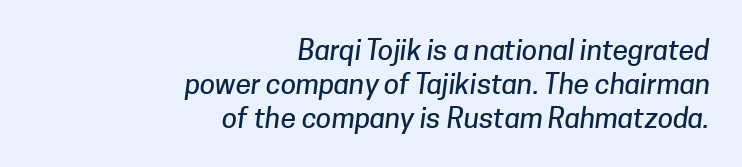
The image shows 28 px sans-serif type; set right-aligned, line spacing 1.21x, normal letter spacing, not underlined; low stroke contrast and a medium x-height.
